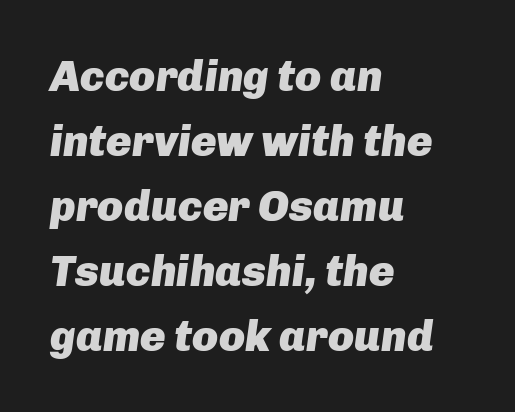
The image shows 43 px heavy type, italic (leaning right); set left-aligned, normal line spacing (1.51x), normal letter spacing, not underlined; low stroke contrast and a medium x-height.
